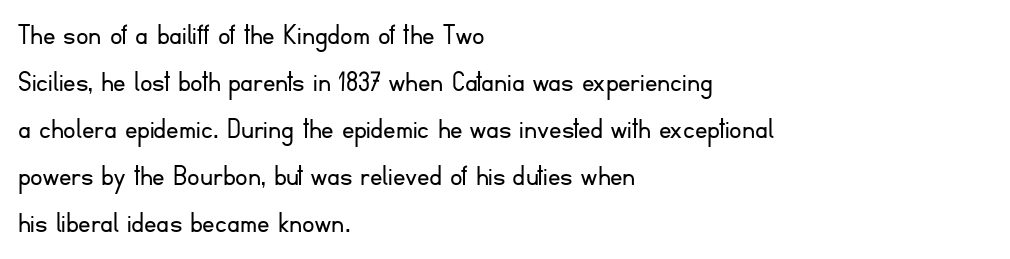
The image shows 31 px light sans-serif type, upright; set left-aligned, normal line spacing (1.52x), normal letter spacing, not underlined; low stroke contrast and a small x-height.
